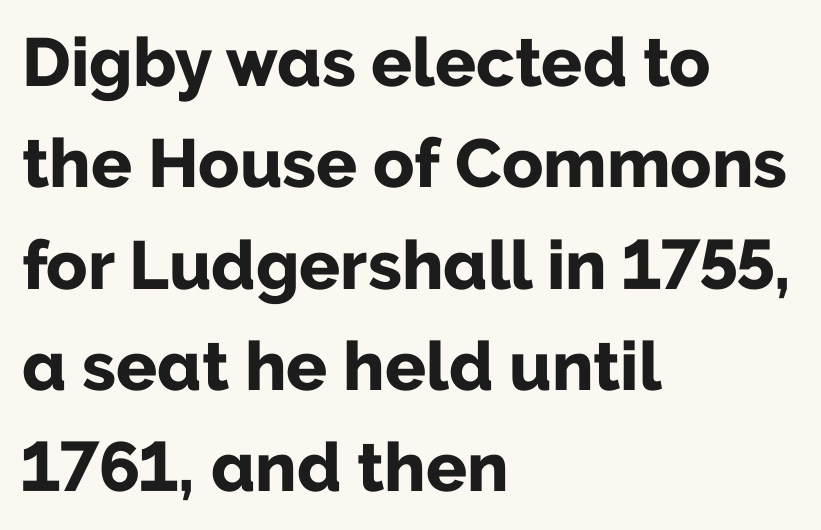
Q: Is the text bold? A: Yes.
Q: Is the text italic (slanted)? A: No, it is upright.
Q: Is the typeface a serif or a sans-serif typeface? A: Sans-serif.
Q: Is the text underlined? A: No.
Q: How is the paragraph aligned? A: Left-aligned.
Q: Is the spacing between letters normal or unusually wide? A: Normal.
Q: Is the spacing between lines tight, normal or loose? A: Normal.
Q: Width (condensed, normal, or wide)? A: Normal.
Q: Stroke contrast? A: Low.
Q: x-height? A: Medium.
Q: Monospaced? A: No.
